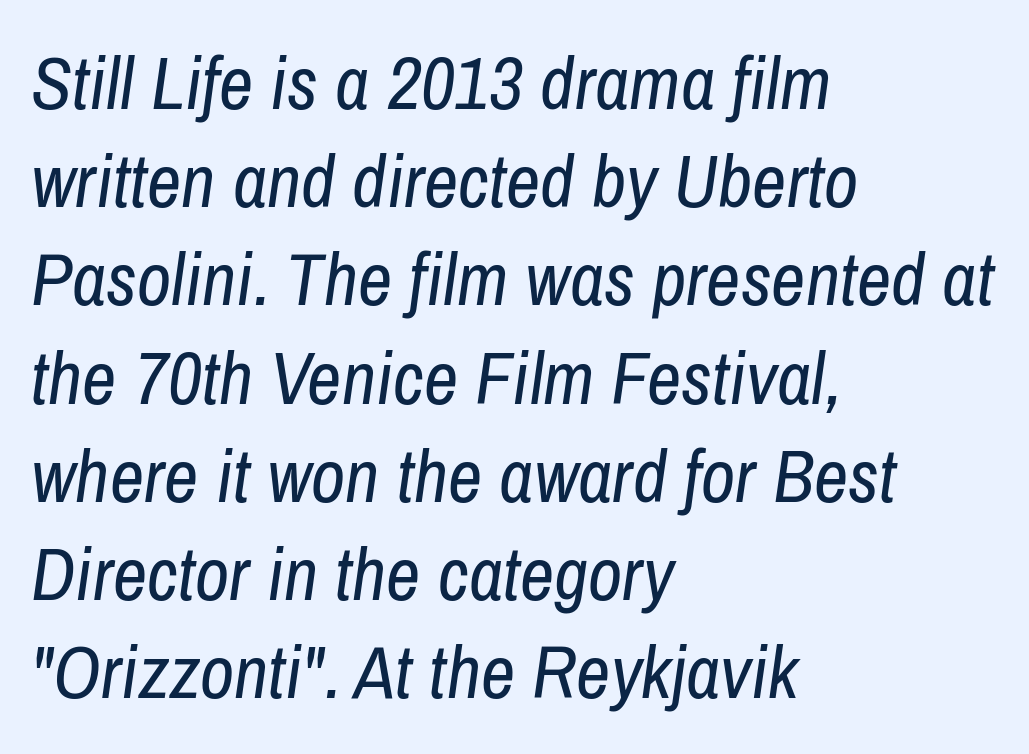
The image shows 75 px regular-weight, condensed type, italic (leaning right); set left-aligned, normal line spacing (1.31x), normal letter spacing, not underlined; low stroke contrast and a medium x-height.
